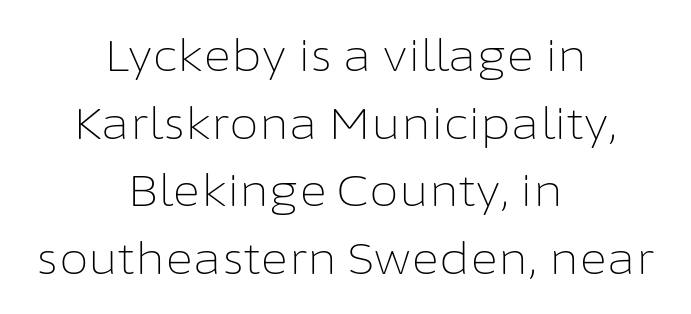
The image shows 43 px light sans-serif type, upright; set centered, normal line spacing (1.57x), normal letter spacing, not underlined; low stroke contrast and a medium x-height.
